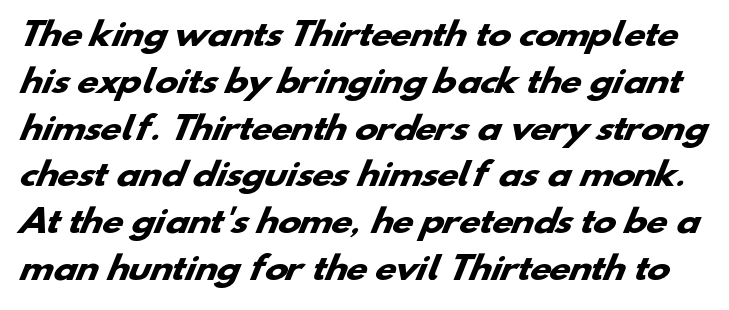
{"serif": "no", "bold": "yes", "weight": "heavy", "width": "wide", "stroke_contrast": "low", "x_height": "small", "monospaced": "no", "underline": "no", "line_spacing": "normal", "line_spacing_ratio": 1.51, "letter_spacing": "normal", "letter_spacing_em": 0.0, "glyph_px": 31}
